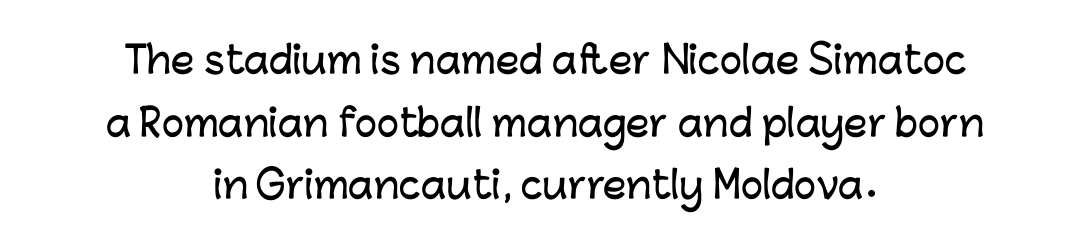
Q: Is the text italic (slanted)? A: No, it is upright.
Q: Is the typeface a serif or a sans-serif typeface? A: Sans-serif.
Q: Is the text underlined? A: No.
Q: How is the paragraph aligned? A: Centered.
Q: Is the spacing between letters normal or unusually wide? A: Normal.
Q: Is the spacing between lines tight, normal or loose? A: Normal.
Q: Width (condensed, normal, or wide)? A: Normal.
Q: Stroke contrast? A: Low.
Q: x-height? A: Medium.
Q: Monospaced? A: No.
